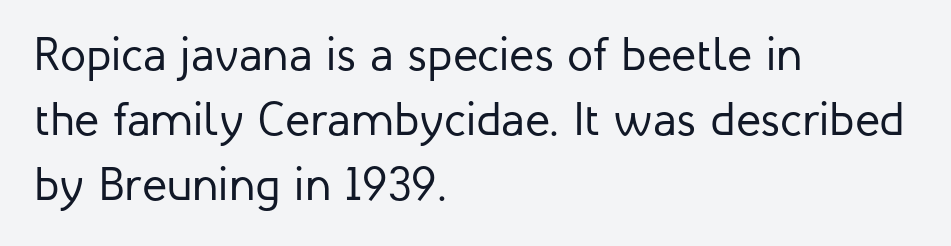
{"serif": "no", "italic": "no", "bold": "no", "weight": "regular", "width": "normal", "stroke_contrast": "low", "x_height": "medium", "monospaced": "no", "underline": "no", "align": "left", "line_spacing": "normal", "line_spacing_ratio": 1.38, "letter_spacing": "normal", "letter_spacing_em": 0.0, "glyph_px": 47}
